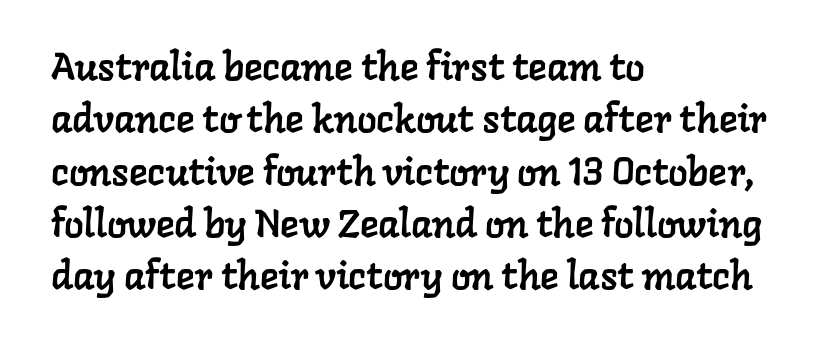
The space directly below the letters is spotless. Students, observe: this is what conventionally led text looks like. The face used here is seriffed, in the tradition of book romans. The rendering uses natural spacing where letterforms have individual widths. The rag falls on the right side of this text block. Students, note that the glyphs here touch the page at normal intervals.
